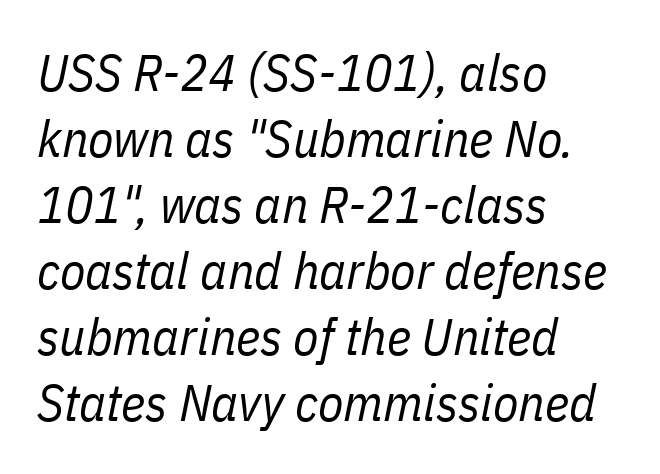
The image shows 52 px regular-weight, condensed type, italic (leaning right); set left-aligned, normal line spacing (1.27x), normal letter spacing, not underlined; low stroke contrast and a medium x-height.
